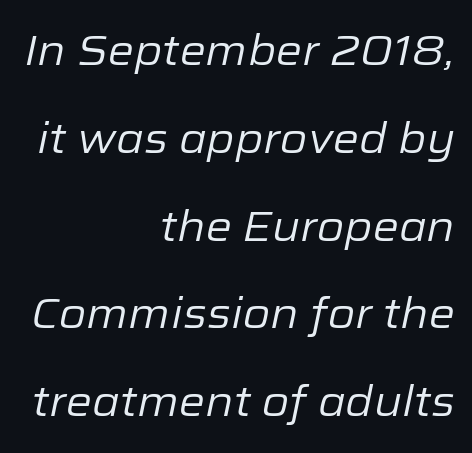
Characters follow at the spacing the type designer built in. These glyphs show unthickened strokes, regular width or finer. The passage shown leans; its letterforms are oblique. Think of a printed novel: that variable character pitch is what you see here. Honestly, the rows look like they've been pulled way apart. The glyphs are unaccompanied by any horizontal stroke below them.
